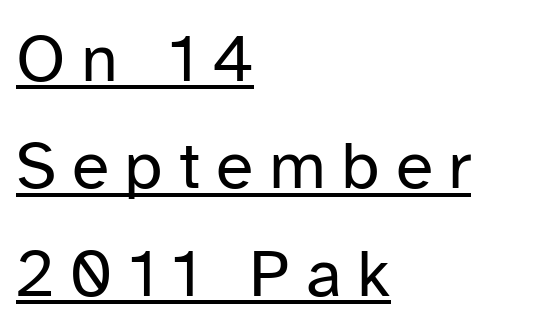
Q: Is the text bold? A: No.
Q: Is the text italic (slanted)? A: No, it is upright.
Q: Is the typeface a serif or a sans-serif typeface? A: Sans-serif.
Q: Is the text underlined? A: Yes.
Q: How is the paragraph aligned? A: Left-aligned.
Q: Is the spacing between letters normal or unusually wide? A: Unusually wide.
Q: Is the spacing between lines tight, normal or loose? A: Normal.
Q: Width (condensed, normal, or wide)? A: Normal.
Q: Stroke contrast? A: Low.
Q: x-height? A: Medium.
Q: Monospaced? A: No.
